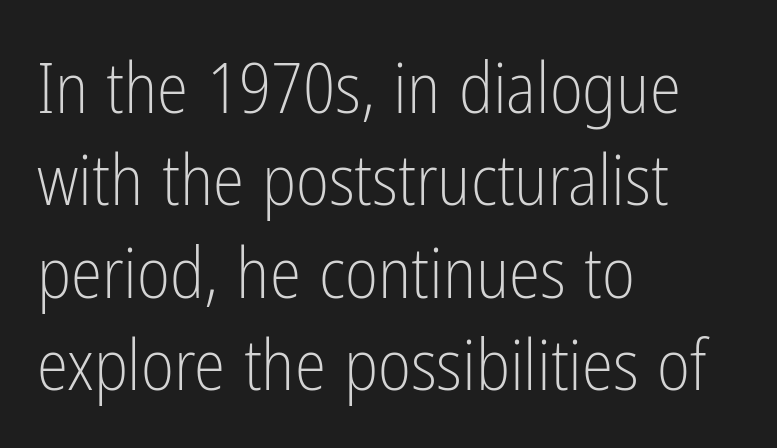
Q: Is the text bold? A: No.
Q: Is the text italic (slanted)? A: No, it is upright.
Q: Is the typeface a serif or a sans-serif typeface? A: Sans-serif.
Q: Is the text underlined? A: No.
Q: How is the paragraph aligned? A: Left-aligned.
Q: Is the spacing between letters normal or unusually wide? A: Normal.
Q: Is the spacing between lines tight, normal or loose? A: Normal.
Q: Width (condensed, normal, or wide)? A: Condensed.
Q: Stroke contrast? A: Low.
Q: x-height? A: Medium.
Q: Monospaced? A: No.
